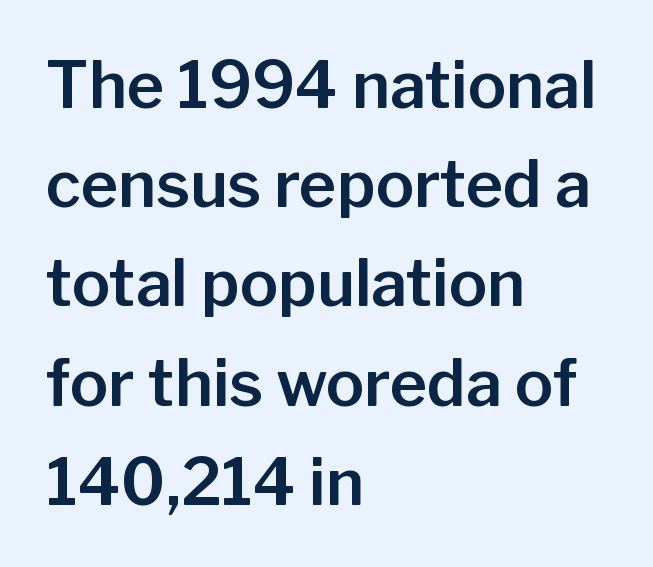
Q: Is the text italic (slanted)? A: No, it is upright.
Q: Is the typeface a serif or a sans-serif typeface? A: Sans-serif.
Q: Is the text underlined? A: No.
Q: How is the paragraph aligned? A: Left-aligned.
Q: Is the spacing between letters normal or unusually wide? A: Normal.
Q: Is the spacing between lines tight, normal or loose? A: Normal.
Q: Width (condensed, normal, or wide)? A: Normal.
Q: Stroke contrast? A: Low.
Q: x-height? A: Medium.
Q: Monospaced? A: No.
